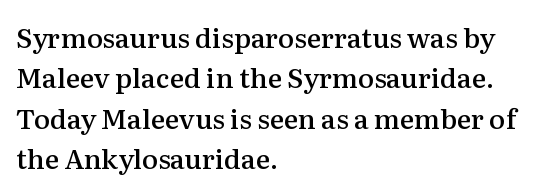
The image shows 27 px text type, upright; set left-aligned, normal line spacing (1.5x), normal letter spacing, not underlined.
